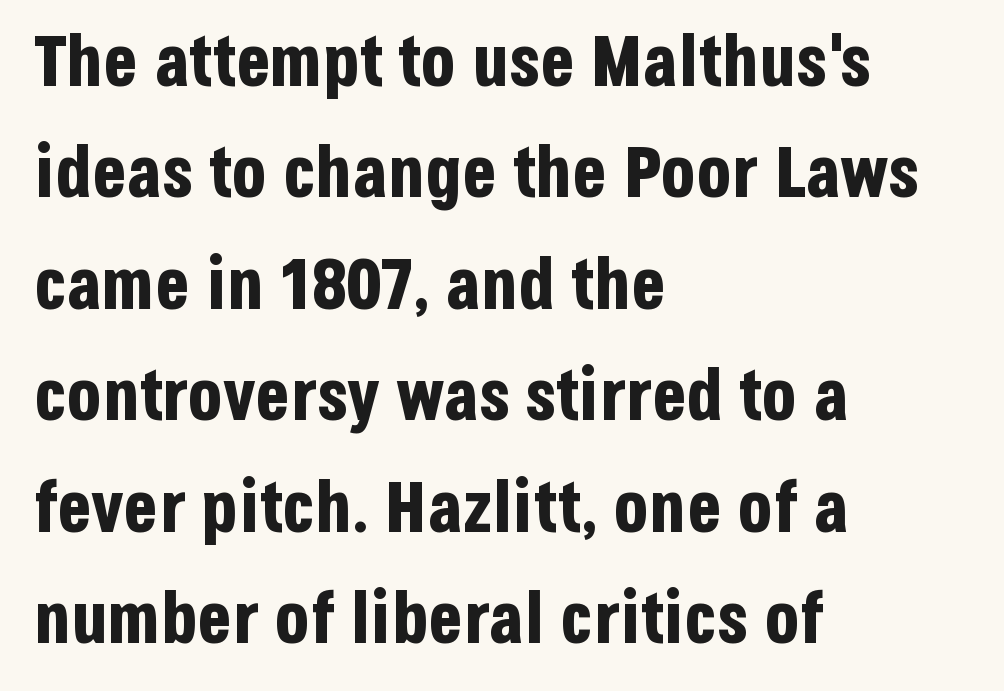
All the whitespace from short lines collects on the right. Every letter is thick-stroked: bold, no question. A typesetter would mark this as roman, not italic. Stroke terminals: plain, sans-serif. A clean baseline with only descenders dipping below it. Note the varied advance widths — an 'i' is clearly narrower than an 'm'.
